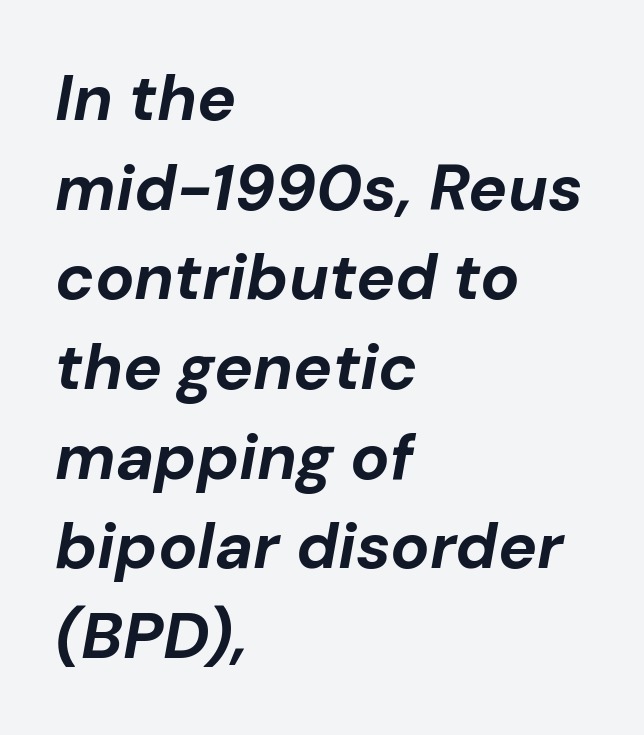
The image shows 65 px bold type, italic (leaning right); set left-aligned, normal line spacing (1.38x), normal letter spacing, not underlined; low stroke contrast and a medium x-height.
